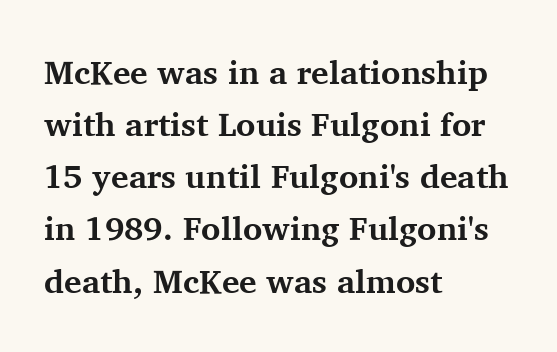
The typeface chosen for these lines features serifs. Is the type bold? Yes — the strokes are clearly thick and heavy. Left-aligned paragraph, ragged on the right. Words float on clear page, feet unadorned. Horizontal bands of white between lines are of average thickness.
